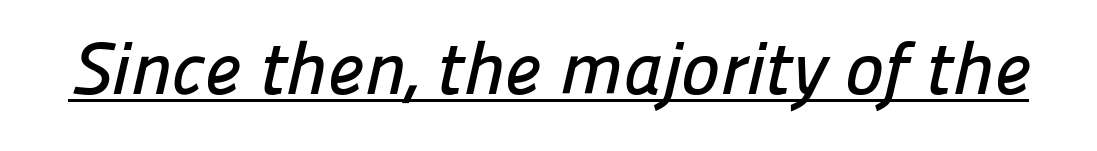
A typesetter would call this proportional, since set widths differ per character. Nothing sits at the stroke ends, so this counts as sans-serif. Descenders here cross a horizontal rule under the line. What stands out about the letter spacing? Nothing — it is the standard amount.
